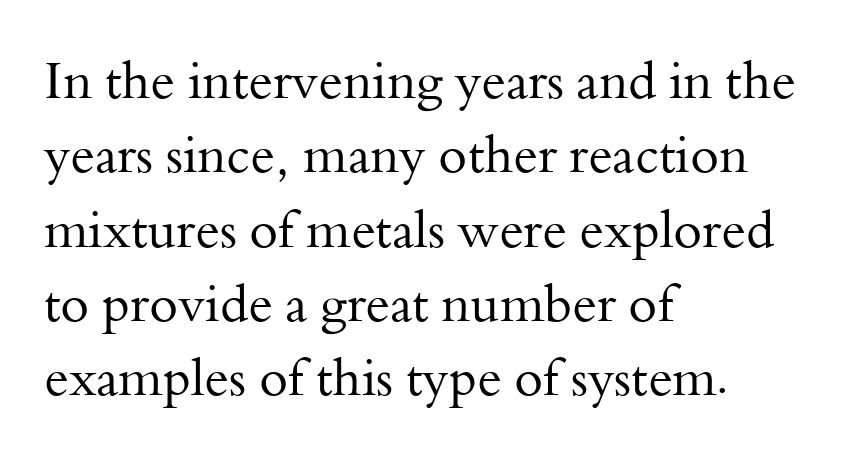
A typesetter would call this leading conventional body-copy spacing. Type without underlining. Counters stay open thanks to moderate or lighter strokes. Is this a fixed-width face? No — the glyphs have proportional, varying widths.
